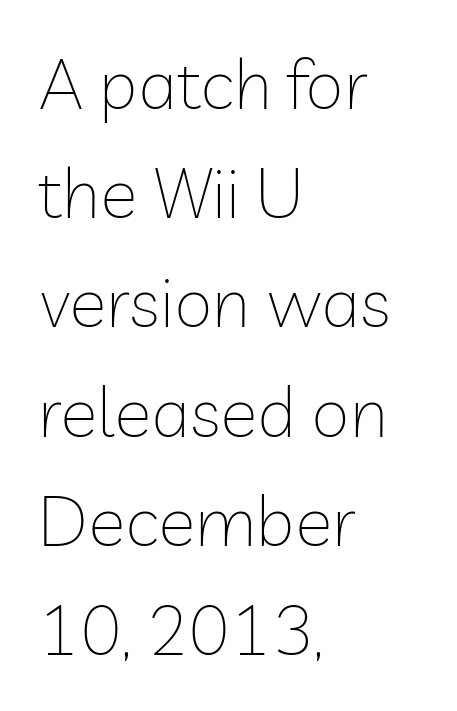
The image shows 70 px thin sans-serif type, upright; set left-aligned, normal line spacing (1.56x), normal letter spacing, not underlined; low stroke contrast and a medium x-height.
